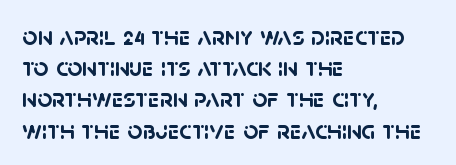
{"bold": "yes", "underline": "no", "align": "left", "line_spacing_ratio": 1.2, "letter_spacing": "normal", "letter_spacing_em": 0.0, "glyph_px": 26}
